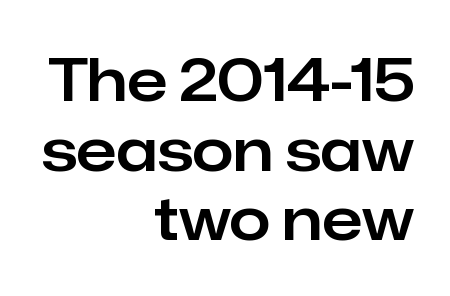
The image shows 59 px sans-serif type, upright; set right-aligned, line spacing 1.18x, normal letter spacing, not underlined; low stroke contrast and a medium x-height.
